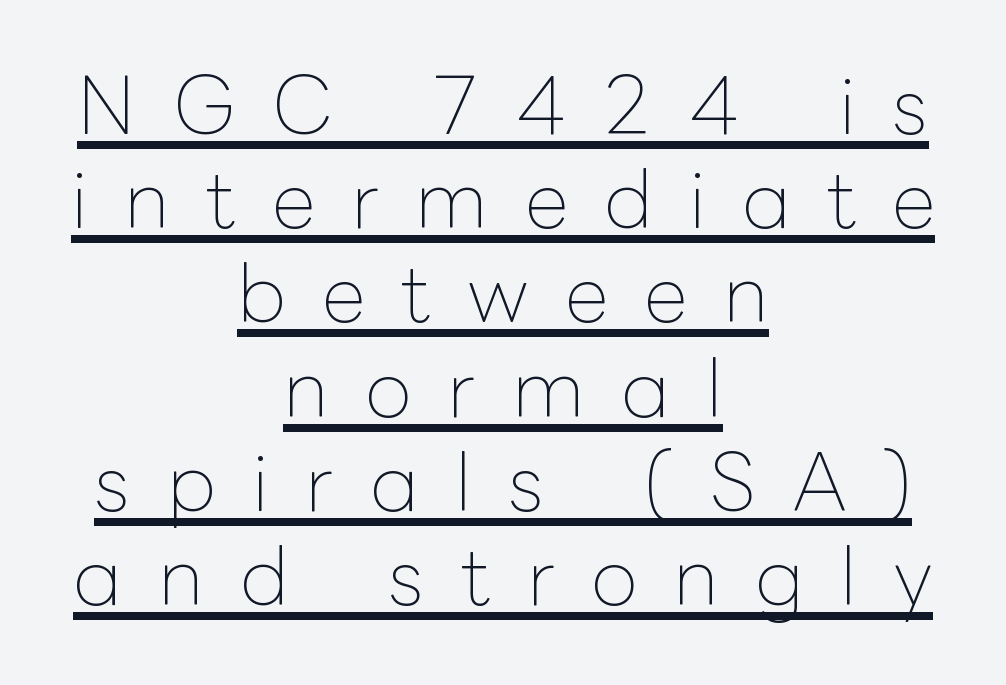
The image shows 76 px thin type, upright; set centered, line spacing 1.24x, unusually wide letter spacing (+0.48 em), underlined; low stroke contrast and a medium x-height.
